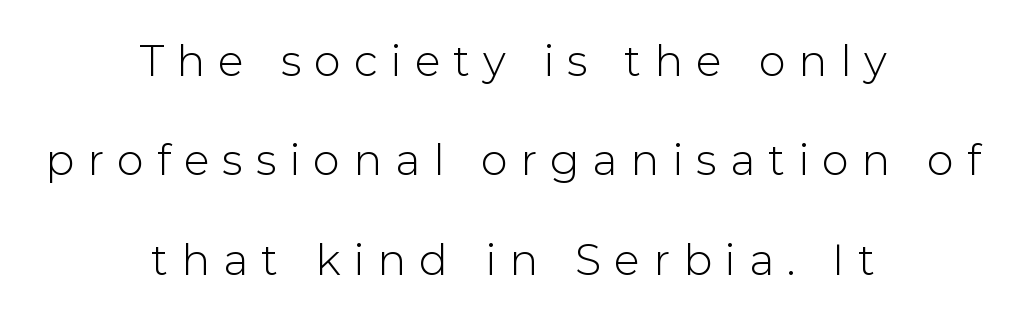
Q: Is the text italic (slanted)? A: No, it is upright.
Q: Is the typeface a serif or a sans-serif typeface? A: Sans-serif.
Q: Is the text underlined? A: No.
Q: How is the paragraph aligned? A: Centered.
Q: Is the spacing between letters normal or unusually wide? A: Unusually wide.
Q: Is the spacing between lines tight, normal or loose? A: Loose.
Q: Width (condensed, normal, or wide)? A: Normal.
Q: Stroke contrast? A: Low.
Q: x-height? A: Medium.
Q: Monospaced? A: No.
